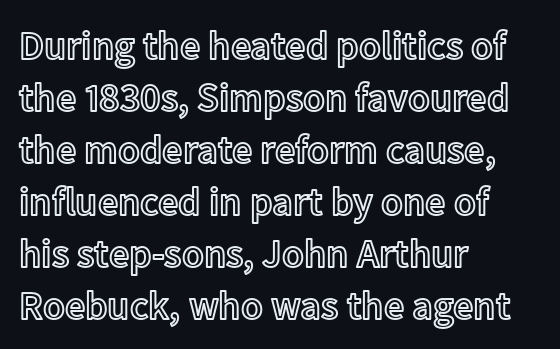
The image shows 40 px text type, upright; set left-aligned, normal line spacing (1.3x), normal letter spacing, not underlined; a medium x-height.
